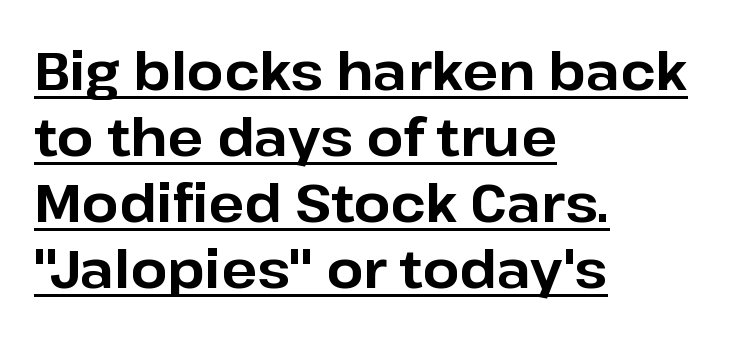
Q: Is the text bold? A: Yes.
Q: Is the text italic (slanted)? A: No, it is upright.
Q: Is the typeface a serif or a sans-serif typeface? A: Sans-serif.
Q: Is the text underlined? A: Yes.
Q: How is the paragraph aligned? A: Left-aligned.
Q: Is the spacing between letters normal or unusually wide? A: Normal.
Q: Is the spacing between lines tight, normal or loose? A: Normal.
Q: Width (condensed, normal, or wide)? A: Normal.
Q: Stroke contrast? A: Low.
Q: x-height? A: Medium.
Q: Monospaced? A: No.
